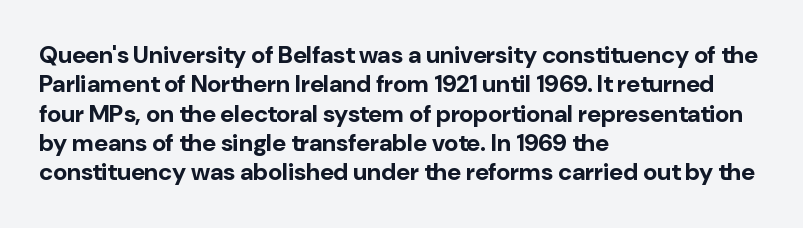
Check the space under the baseline: it is left empty. Words appear dense and cohesive because spacing is normal. Summary of weight: heavy, a full bold. Caption: multi-line text, flush left, ragged right.
